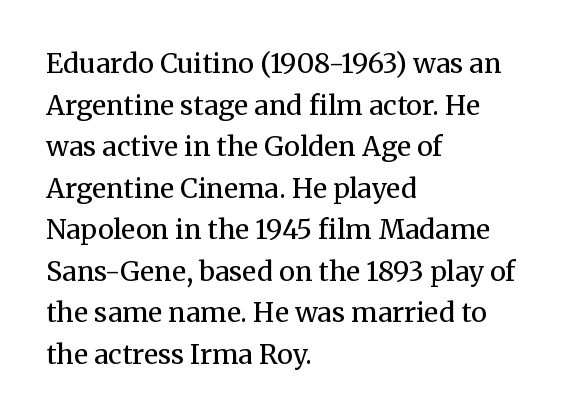
{"italic": "no", "bold": "no", "underline": "no", "align": "left", "line_spacing": "normal", "line_spacing_ratio": 1.54, "letter_spacing": "normal", "letter_spacing_em": 0.0, "glyph_px": 27}
